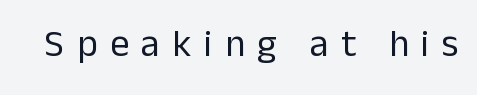
Q: Is the text bold? A: No.
Q: Is the text italic (slanted)? A: No, it is upright.
Q: Is the typeface a serif or a sans-serif typeface? A: Sans-serif.
Q: Is the text underlined? A: No.
Q: Is the spacing between letters normal or unusually wide? A: Unusually wide.
Q: Width (condensed, normal, or wide)? A: Normal.
Q: Stroke contrast? A: Low.
Q: x-height? A: Medium.
Q: Monospaced? A: No.
